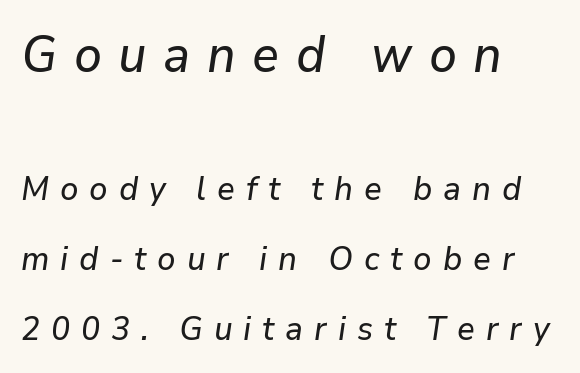
Q: Is the text italic (slanted)? A: Yes, it leans right by about 9 degrees.
Q: Is the text underlined? A: No.
Q: How is the paragraph aligned? A: Left-aligned.
Q: Is the spacing between letters normal or unusually wide? A: Unusually wide.
Q: Is the spacing between lines tight, normal or loose? A: Loose.
Q: Which block of text is set in a larger size, the first (top) or the second (bottom)? A: The first (top) one.
Q: Width (condensed, normal, or wide)? A: Normal.
Q: Stroke contrast? A: Low.
Q: x-height? A: Medium.
Q: Monospaced? A: No.
